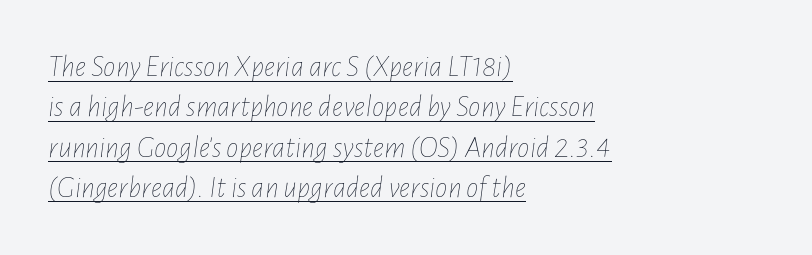
The image shows 31 px thin, condensed type, italic (leaning right); set left-aligned, normal line spacing (1.3x), normal letter spacing, underlined; low stroke contrast and a medium x-height.
